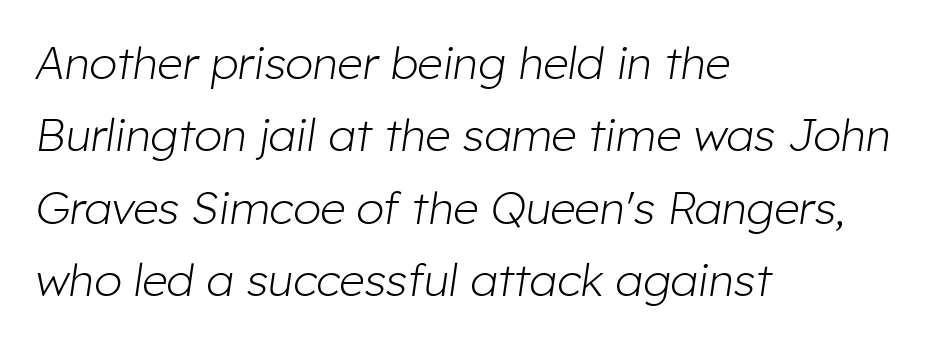
{"italic": "yes", "lean": "right", "slant_degrees": 8, "bold": "no", "weight": "light", "width": "normal", "stroke_contrast": "low", "x_height": "medium", "monospaced": "no", "underline": "no", "align": "left", "line_spacing": "normal", "line_spacing_ratio": 1.61, "letter_spacing": "normal", "letter_spacing_em": 0.0, "glyph_px": 45}
